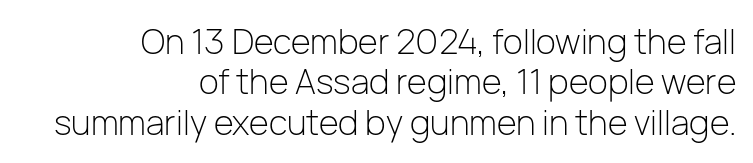
{"serif": "no", "italic": "no", "bold": "no", "weight": "light", "width": "normal", "stroke_contrast": "low", "x_height": "medium", "monospaced": "no", "underline": "no", "align": "right", "line_spacing_ratio": 1.19, "letter_spacing": "normal", "letter_spacing_em": 0.0, "glyph_px": 34}
